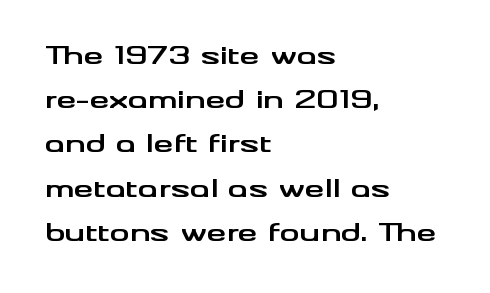
Q: Is the text bold? A: Yes.
Q: Is the text italic (slanted)? A: No, it is upright.
Q: Is the text underlined? A: No.
Q: How is the paragraph aligned? A: Left-aligned.
Q: Is the spacing between letters normal or unusually wide? A: Normal.
